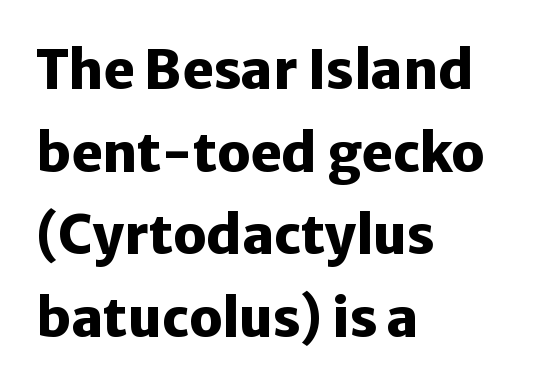
The image shows 53 px heavy sans-serif type, upright; set left-aligned, normal line spacing (1.56x), normal letter spacing, not underlined; low stroke contrast and a medium x-height.
